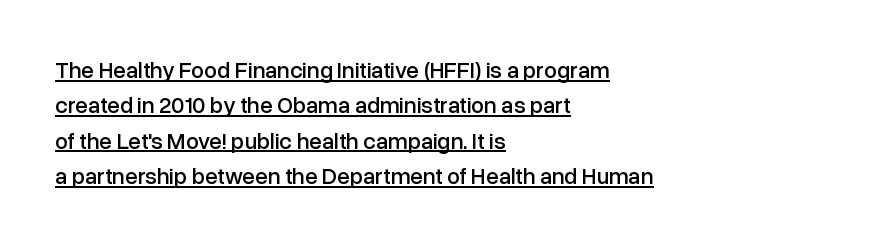
The image shows 23 px text type, upright; set left-aligned, normal line spacing (1.54x), normal letter spacing, underlined.
